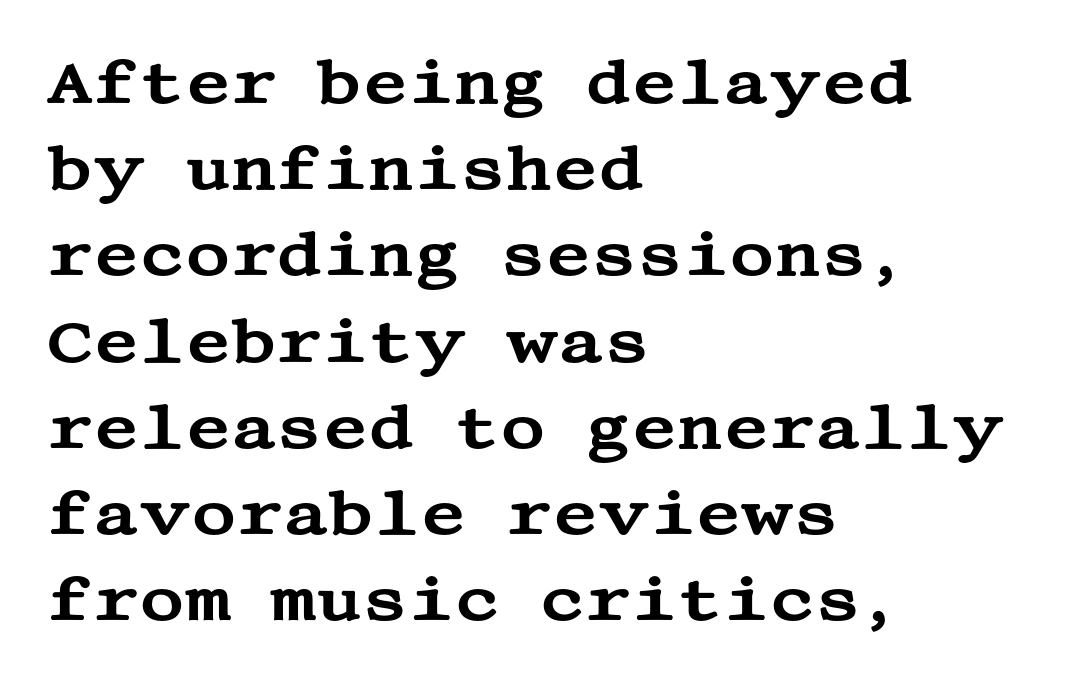
Type style note: has serifs. Glance below the letters and you will spot only blank space. Quick note: interline space is typical. Designer's note — italics off, roman on. Notice how the passage keeps a crisp vertical edge on the left only.
